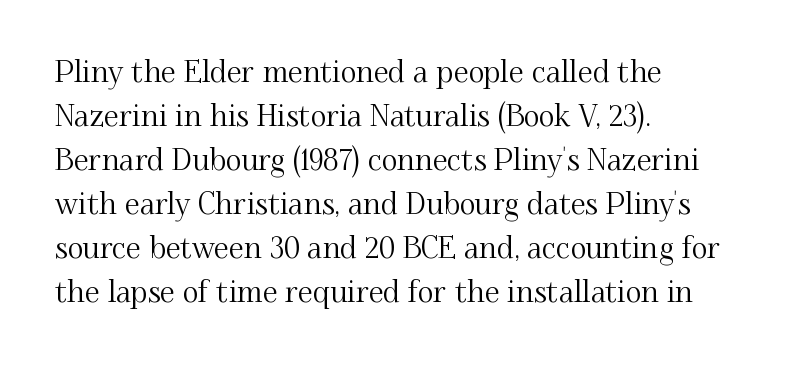
Q: Is the text italic (slanted)? A: No, it is upright.
Q: Is the typeface a serif or a sans-serif typeface? A: Serif.
Q: Is the text underlined? A: No.
Q: How is the paragraph aligned? A: Left-aligned.
Q: Is the spacing between letters normal or unusually wide? A: Normal.
Q: Is the spacing between lines tight, normal or loose? A: Normal.
Q: Width (condensed, normal, or wide)? A: Normal.
Q: Stroke contrast? A: Medium.
Q: x-height? A: Small.
Q: Monospaced? A: No.
